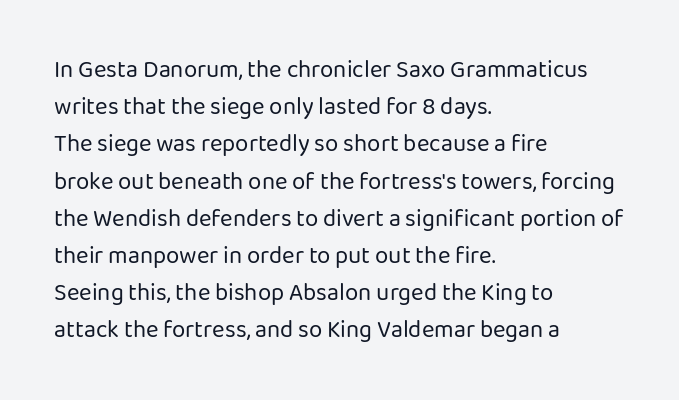
The image shows 24 px text type, upright; set left-aligned, normal line spacing (1.55x), normal letter spacing, not underlined.
